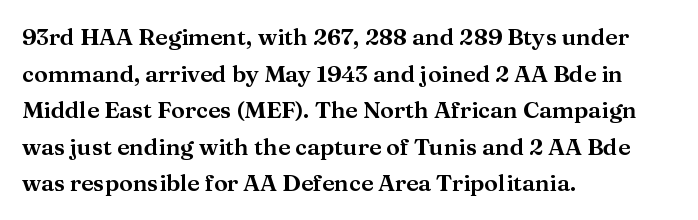
{"italic": "no", "underline": "no", "align": "left", "line_spacing": "normal", "line_spacing_ratio": 1.59, "letter_spacing": "normal", "letter_spacing_em": 0.0, "glyph_px": 23}
